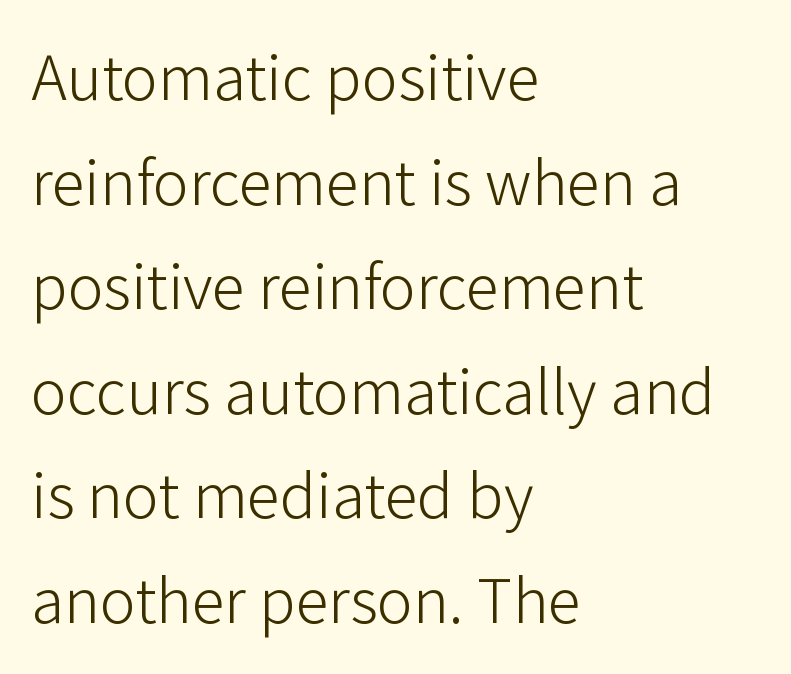
Q: Is the text bold? A: No.
Q: Is the text italic (slanted)? A: No, it is upright.
Q: Is the typeface a serif or a sans-serif typeface? A: Sans-serif.
Q: Is the text underlined? A: No.
Q: How is the paragraph aligned? A: Left-aligned.
Q: Is the spacing between letters normal or unusually wide? A: Normal.
Q: Is the spacing between lines tight, normal or loose? A: Normal.
Q: Width (condensed, normal, or wide)? A: Normal.
Q: Stroke contrast? A: Low.
Q: x-height? A: Medium.
Q: Monospaced? A: No.
